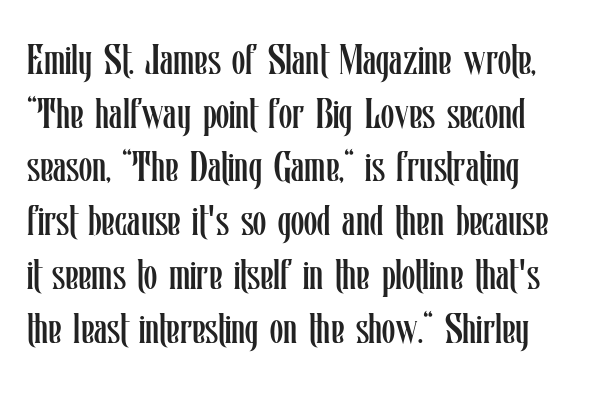
{"italic": "no", "bold": "no", "weight": "regular", "width": "condensed", "stroke_contrast": "low", "x_height": "medium", "monospaced": "no", "underline": "no", "line_spacing": "normal", "line_spacing_ratio": 1.25, "letter_spacing": "normal", "letter_spacing_em": 0.0, "glyph_px": 43}
